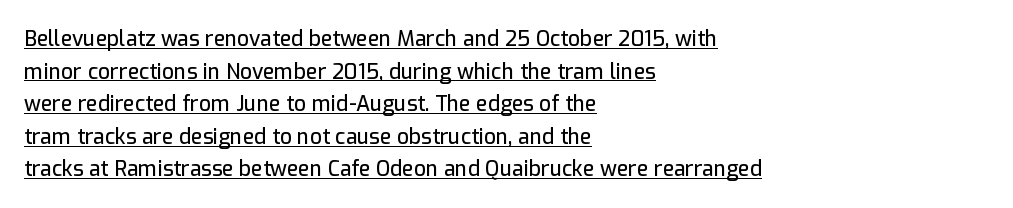
Is there much room between lines? A standard amount, neither cramped nor airy. The lines in this sample share a left origin and differ only in where they stop. The glyphs are accompanied by a horizontal stroke just below them. The rendering keeps characters at their native spacing. Nope, not italic — everything's standing straight.
